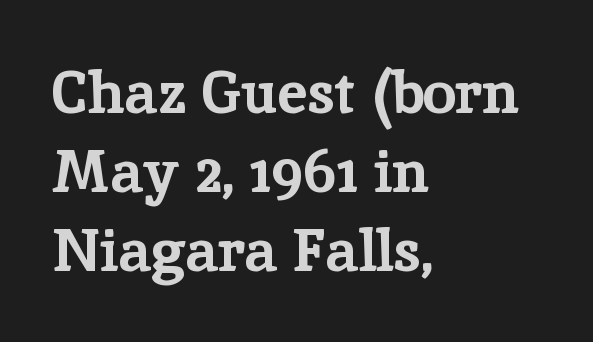
The image shows 60 px bold serif type, upright; set left-aligned, normal line spacing (1.32x), normal letter spacing, not underlined; low stroke contrast and a medium x-height.
